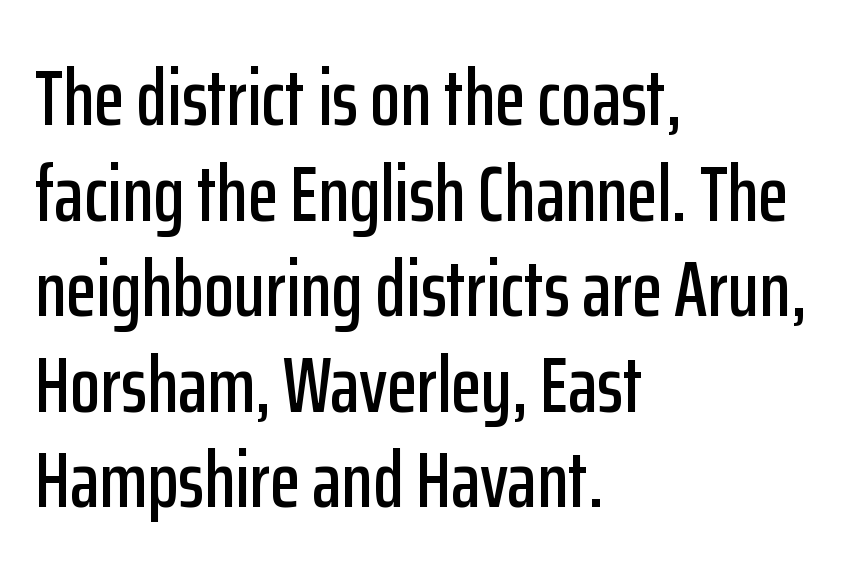
This sample is left-justified, so line endings fall wherever the words run out. The face used here is rendered with its standard letterfit. The face used here is proportionally spaced, like ordinary book or web type. Nope, not italic — everything's standing straight. Anything drawn beneath the words? Only blank space.
